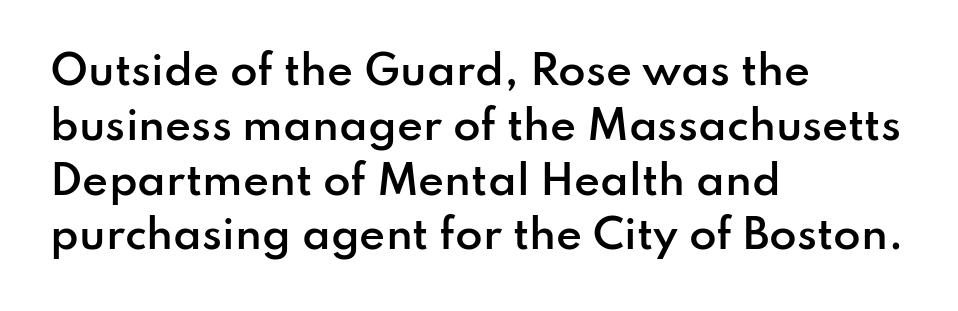
The image shows 40 px semibold sans-serif type, upright; set left-aligned, normal line spacing (1.37x), normal letter spacing, not underlined; low stroke contrast and a small x-height.
